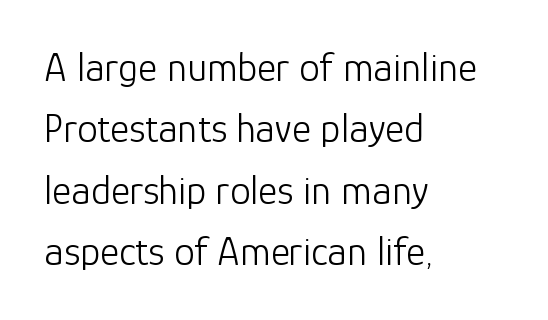
Q: Is the text bold? A: No.
Q: Is the text italic (slanted)? A: No, it is upright.
Q: Is the typeface a serif or a sans-serif typeface? A: Sans-serif.
Q: Is the text underlined? A: No.
Q: How is the paragraph aligned? A: Left-aligned.
Q: Is the spacing between letters normal or unusually wide? A: Normal.
Q: Is the spacing between lines tight, normal or loose? A: Normal.
Q: Width (condensed, normal, or wide)? A: Normal.
Q: Stroke contrast? A: Low.
Q: x-height? A: Medium.
Q: Monospaced? A: No.
